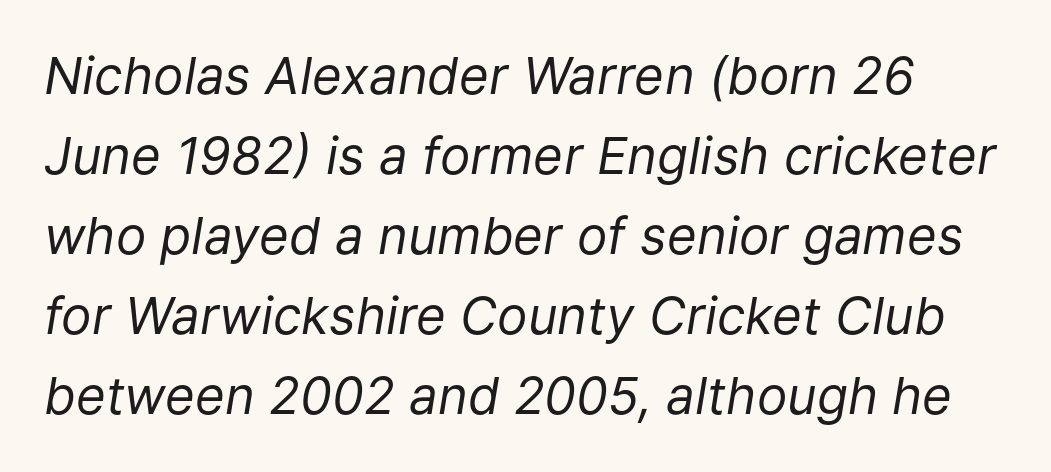
{"italic": "yes", "lean": "right", "slant_degrees": 9, "bold": "no", "weight": "regular", "width": "normal", "stroke_contrast": "low", "x_height": "medium", "monospaced": "no", "underline": "no", "line_spacing": "normal", "line_spacing_ratio": 1.57, "letter_spacing": "normal", "letter_spacing_em": 0.0, "glyph_px": 51}
